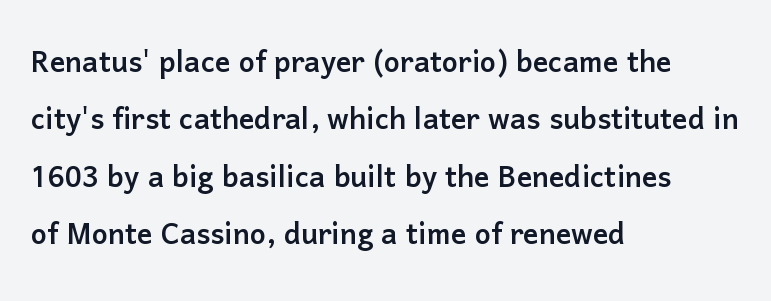
The image shows 38 px sans-serif type, upright; set left-aligned, normal line spacing (1.51x), normal letter spacing, not underlined; low stroke contrast and a medium x-height.
